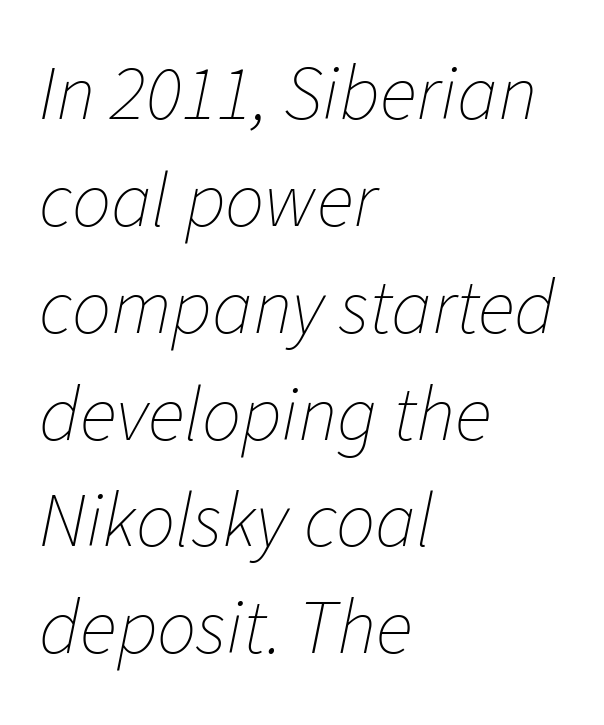
The image shows 78 px thin type, italic (leaning right); set left-aligned, normal line spacing (1.37x), normal letter spacing, not underlined; low stroke contrast and a medium x-height.
